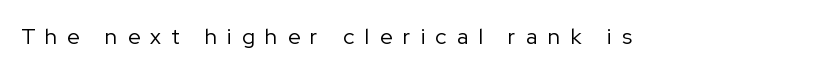
The image shows 22 px text type, upright; set unusually wide letter spacing (+0.47 em), not underlined.
